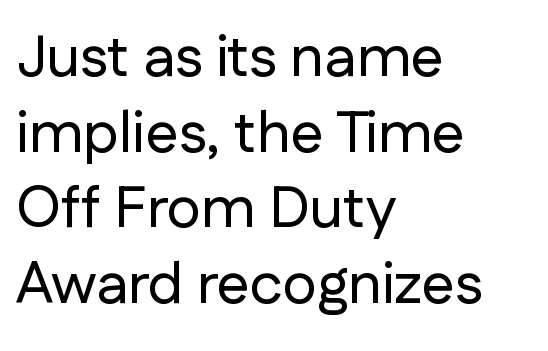
Each letter keeps its own natural width here, so spacing adapts to shape. Vertically, the passage feels balanced, rows spaced as you'd expect. Ordinary non-slanted type is in use. Rule under the text: the space is simply empty. The ragged edge is on the right, which tells us the setting is flush left. There is no visible air inserted between adjacent glyphs.
